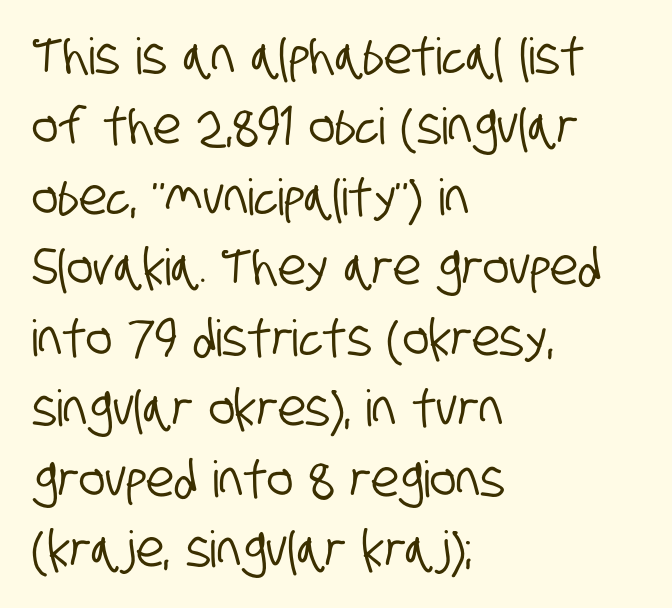
Q: Is the typeface a serif or a sans-serif typeface? A: Sans-serif.
Q: Is the text underlined? A: No.
Q: How is the paragraph aligned? A: Left-aligned.
Q: Is the spacing between letters normal or unusually wide? A: Normal.
Q: Is the spacing between lines tight, normal or loose? A: Normal.
Q: Width (condensed, normal, or wide)? A: Condensed.
Q: Stroke contrast? A: Low.
Q: x-height? A: Large.
Q: Monospaced? A: No.
